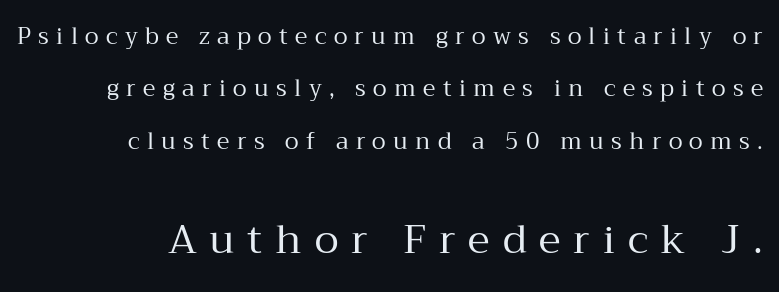
Q: Is the text bold? A: No.
Q: Is the text italic (slanted)? A: No, it is upright.
Q: Is the typeface a serif or a sans-serif typeface? A: Serif.
Q: Is the text underlined? A: No.
Q: Is the spacing between letters normal or unusually wide? A: Unusually wide.
Q: Is the spacing between lines tight, normal or loose? A: Loose.
Q: Which block of text is set in a larger size, the first (top) or the second (bottom)? A: The second (bottom) one.
Q: Width (condensed, normal, or wide)? A: Normal.
Q: Stroke contrast? A: Medium.
Q: x-height? A: Medium.
Q: Monospaced? A: No.
